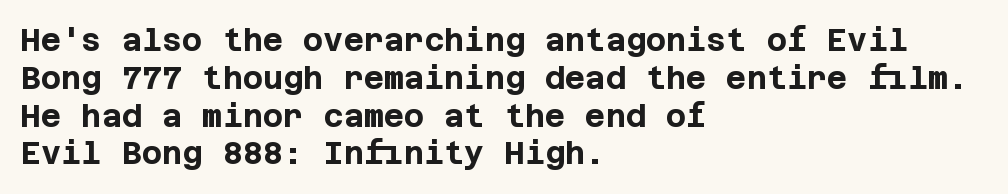
The passage shown is typeset with a sans-serif family. The font's upright variant was chosen for this text. The letters are bold, with thick, heavy strokes. The words here are not underlined. The paragraph shown leans on its left margin. The line texture is even and compact thanks to regular tracking.
